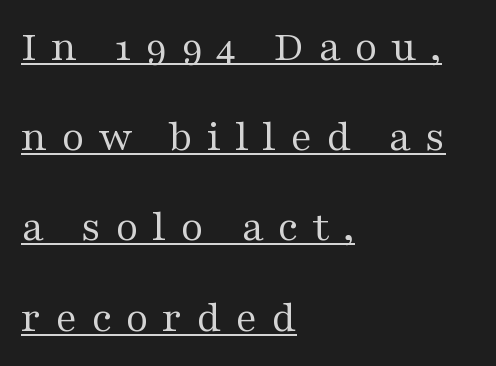
{"serif": "yes", "italic": "no", "bold": "no", "weight": "regular", "width": "wide", "stroke_contrast": "medium", "x_height": "medium", "monospaced": "no", "underline": "yes", "align": "left", "line_spacing": "loose", "line_spacing_ratio": 2.05, "letter_spacing": "wide", "letter_spacing_em": 0.31, "glyph_px": 44}
